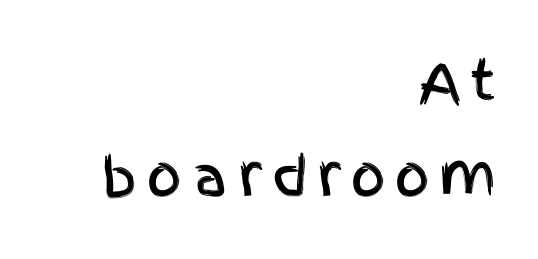
Think of a printed novel: that variable character pitch is what you see here. This sample uses a sans-serif face. Posture: vertical. The zone under the glyphs is completely vacant.
